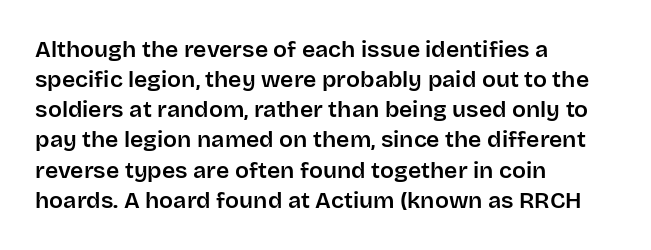
Q: Is the text italic (slanted)? A: No, it is upright.
Q: Is the text underlined? A: No.
Q: How is the paragraph aligned? A: Left-aligned.
Q: Is the spacing between letters normal or unusually wide? A: Normal.
Q: Is the spacing between lines tight, normal or loose? A: Normal.
